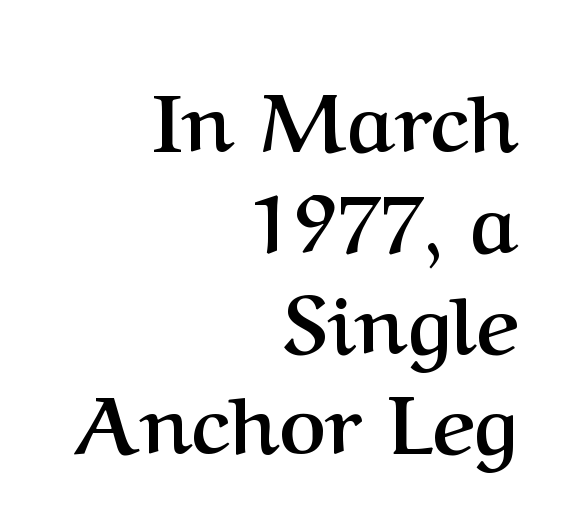
Q: Is the text bold? A: Yes.
Q: Is the text italic (slanted)? A: No, it is upright.
Q: Is the typeface a serif or a sans-serif typeface? A: Serif.
Q: Is the text underlined? A: No.
Q: How is the paragraph aligned? A: Right-aligned.
Q: Is the spacing between letters normal or unusually wide? A: Normal.
Q: Is the spacing between lines tight, normal or loose? A: Normal.
Q: Width (condensed, normal, or wide)? A: Normal.
Q: Stroke contrast? A: Medium.
Q: x-height? A: Medium.
Q: Monospaced? A: No.
